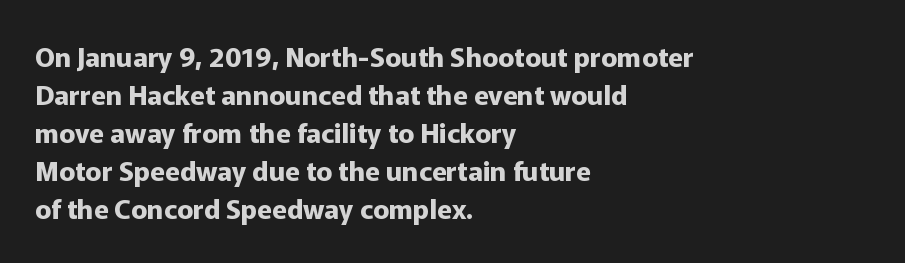
Q: Is the text bold? A: Yes.
Q: Is the text italic (slanted)? A: No, it is upright.
Q: Is the text underlined? A: No.
Q: How is the paragraph aligned? A: Left-aligned.
Q: Is the spacing between letters normal or unusually wide? A: Normal.
Q: Is the spacing between lines tight, normal or loose? A: Normal.
